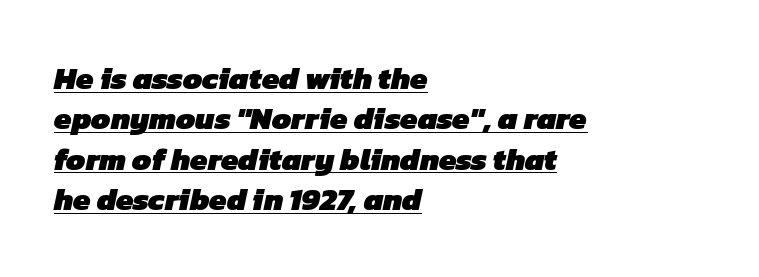
These lines keep a tight, regular rhythm from letter to letter. Stroke terminals: plain, sans-serif. In terms of weight, the rendering is a true, heavy bold. The string is rendered with underlining switched on.
